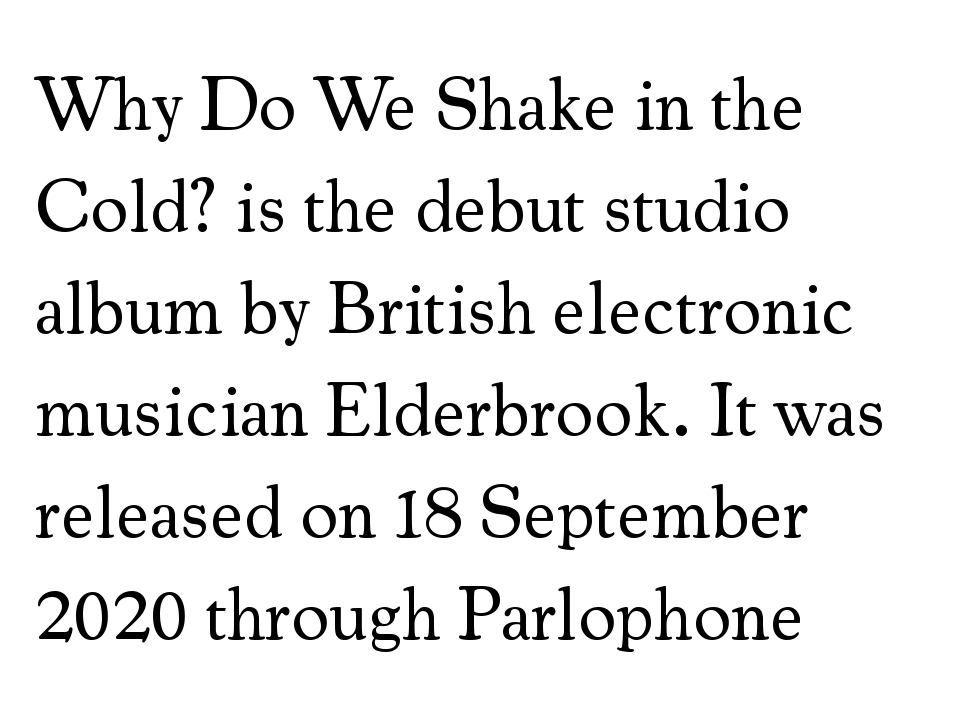
{"serif": "yes", "italic": "no", "bold": "no", "weight": "regular", "width": "normal", "stroke_contrast": "medium", "x_height": "small", "monospaced": "no", "underline": "no", "align": "left", "line_spacing": "normal", "line_spacing_ratio": 1.36, "letter_spacing": "normal", "letter_spacing_em": 0.0, "glyph_px": 75}
